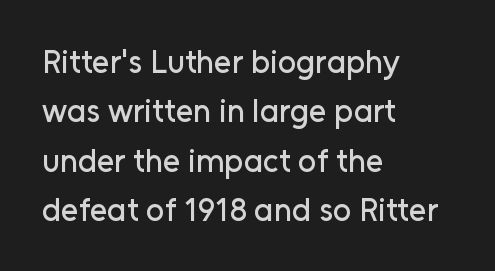
Between one letter and the next there's only the usual sliver of space. The line-height multiplier appears to be the usual default. Each letter keeps its own natural width here, so spacing adapts to shape. The glyphs in this specimen are sans serif. The passage shown is not underscored anywhere. This sample uses an upright cut, with every glyph sitting square on the baseline.
